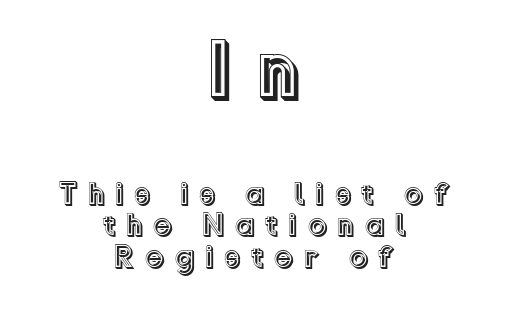
The image shows 78 px text type, upright; set centered, tight line spacing (1.01x), unusually wide letter spacing (+0.32 em), not underlined; the first (top) block is 2.52x larger; a medium x-height.
